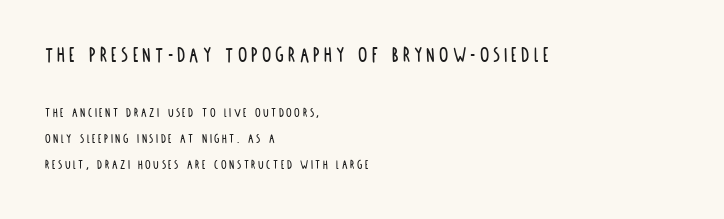
In CSS terms this would be text-align: left. Posture: vertical. If you squint, the top block still reads clearly — it's the larger of the two. Only glyphs here, with clear space below each row.
